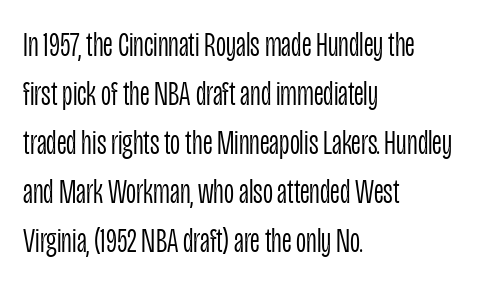
The image shows 35 px light, condensed sans-serif type, upright; set left-aligned, normal line spacing (1.4x), normal letter spacing, not underlined; low stroke contrast and a large x-height.
